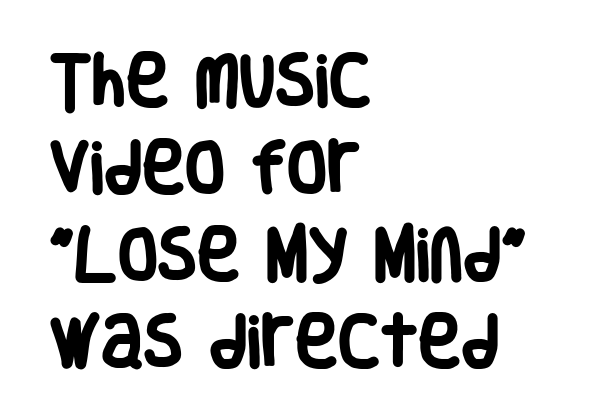
Q: Is the text bold? A: Yes.
Q: Is the text italic (slanted)? A: No, it is upright.
Q: Is the typeface a serif or a sans-serif typeface? A: Sans-serif.
Q: Is the text underlined? A: No.
Q: How is the paragraph aligned? A: Left-aligned.
Q: Is the spacing between letters normal or unusually wide? A: Normal.
Q: Is the spacing between lines tight, normal or loose? A: Normal.
Q: Width (condensed, normal, or wide)? A: Condensed.
Q: Stroke contrast? A: Low.
Q: x-height? A: Large.
Q: Monospaced? A: No.
